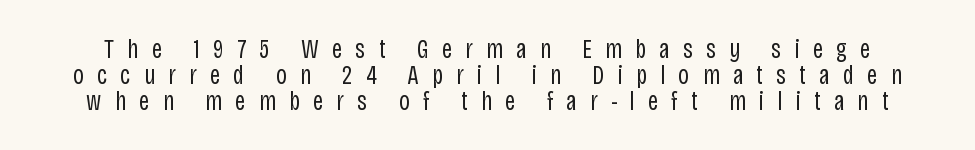
Someone cranked the tracking dial way up on this one. Words float on clear page, feet unadorned. These lines were composed using upright roman letters. Stems and bowls with no extra thickness — not bold.
